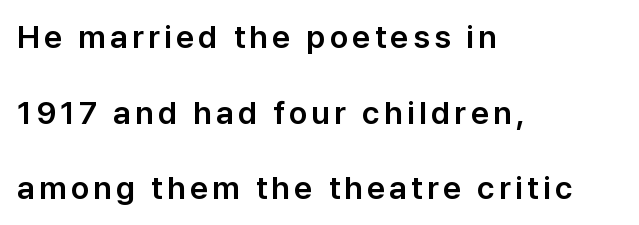
The image shows 32 px sans-serif type, upright; set left-aligned, loose line spacing (2.36x), not underlined; low stroke contrast and a medium x-height.
